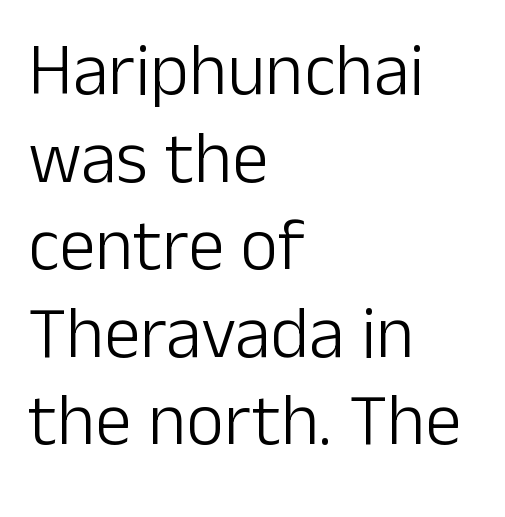
Q: Is the text bold? A: No.
Q: Is the text italic (slanted)? A: No, it is upright.
Q: Is the typeface a serif or a sans-serif typeface? A: Sans-serif.
Q: Is the text underlined? A: No.
Q: How is the paragraph aligned? A: Left-aligned.
Q: Is the spacing between letters normal or unusually wide? A: Normal.
Q: Width (condensed, normal, or wide)? A: Normal.
Q: Stroke contrast? A: Low.
Q: x-height? A: Medium.
Q: Monospaced? A: No.
